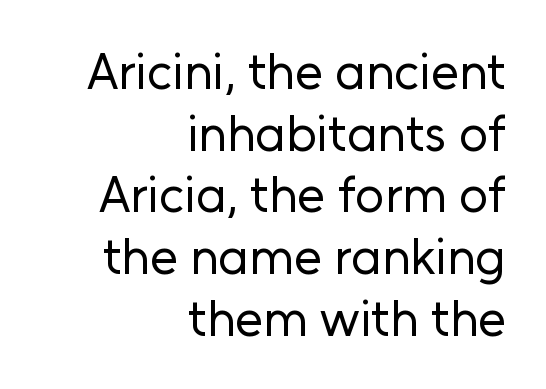
The image shows 51 px regular-weight sans-serif type, upright; set right-aligned, line spacing 1.21x, normal letter spacing, not underlined; low stroke contrast and a medium x-height.
